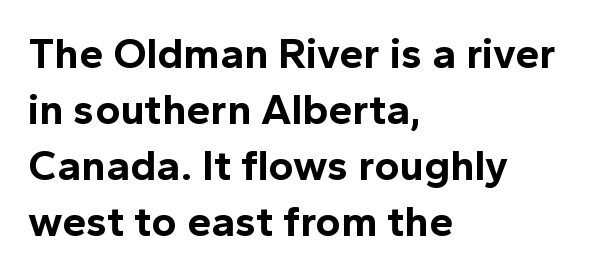
The image shows 43 px bold sans-serif type, upright; set left-aligned, normal line spacing (1.3x), normal letter spacing, not underlined; a medium x-height.
